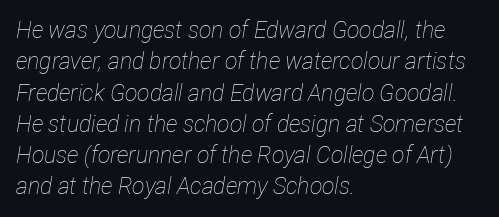
Heaviness? Minimal to ordinary, like unemphasized prose. Does the lettering tilt? It does — this is italic. The specimen omits any rule beneath the text block's lines. The text block is weighted toward the left margin, trailing off unevenly rightward. A normal amount of white space separates one row of letters from the next.
